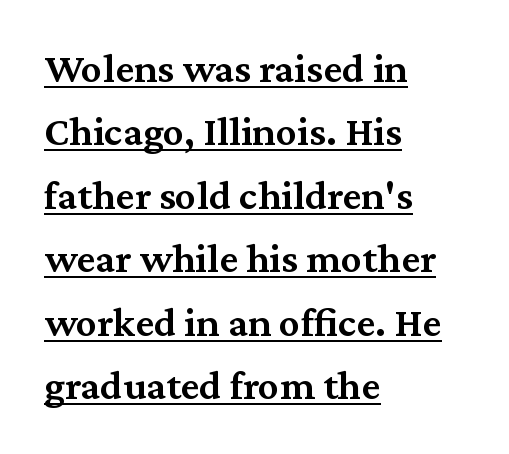
The image shows 42 px semibold serif type, upright; set left-aligned, normal line spacing (1.51x), normal letter spacing, underlined; medium stroke contrast and a medium x-height.
